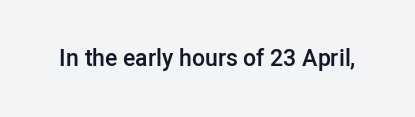
The image shows 23 px text type, upright; set normal letter spacing, not underlined.
